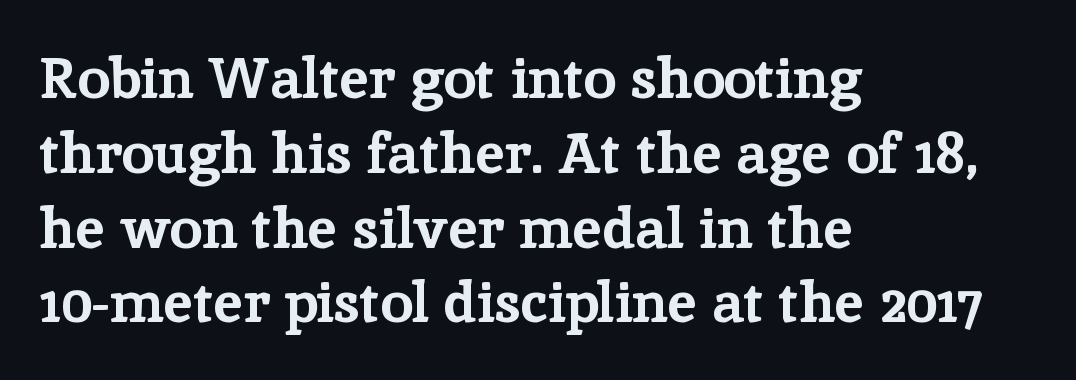
The image shows 58 px bold serif type, upright; set left-aligned, normal line spacing (1.29x), normal letter spacing, not underlined; low stroke contrast and a medium x-height.
